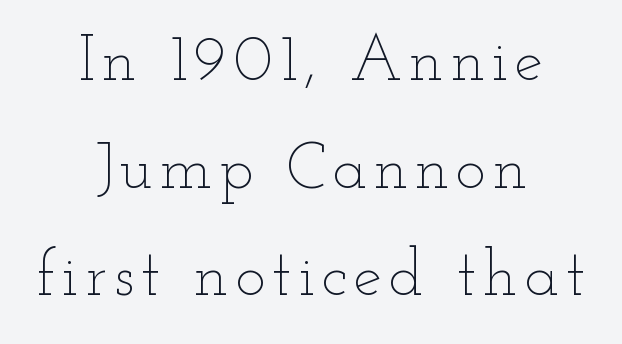
A quiet, ordinary-to-light weight characterises the typeface. Upright lettering throughout. The gap between lines stays unmarked. The face used here is proportionally spaced, like ordinary book or web type. One glance says typical: line gaps are just what's usual.
